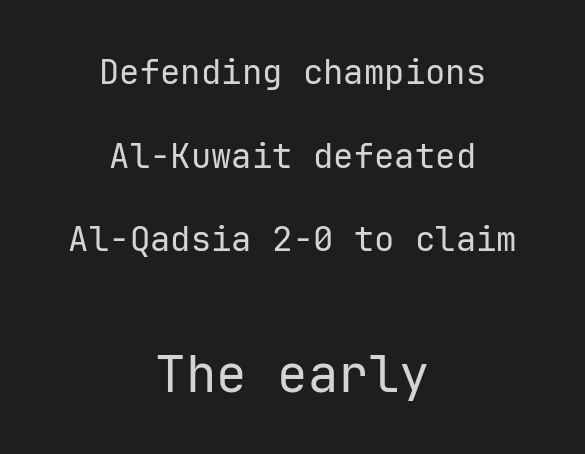
The image shows 51 px regular-weight sans-serif type, upright; set centered, loose line spacing (2.46x), normal letter spacing, not underlined; the second (bottom) block is 1.5x larger; low stroke contrast and a medium x-height.
